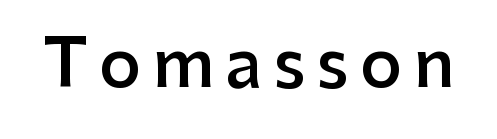
Type style note: lacks serifs. The rendering uses natural spacing where letterforms have individual widths. Italic? Not at all — the glyphs are vertical. Does the weight exceed regular? Yes, but only to semibold.
